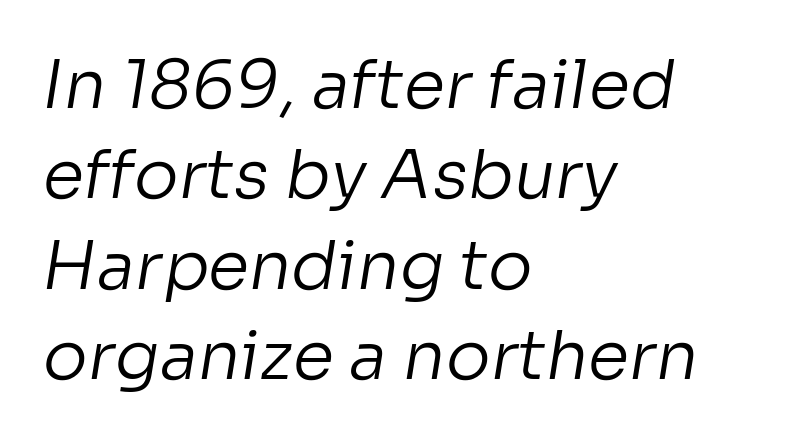
{"serif": "no", "bold": "no", "weight": "regular", "width": "normal", "stroke_contrast": "low", "x_height": "medium", "monospaced": "no", "underline": "no", "align": "left", "line_spacing": "normal", "line_spacing_ratio": 1.35, "letter_spacing": "normal", "letter_spacing_em": 0.0, "glyph_px": 67}
